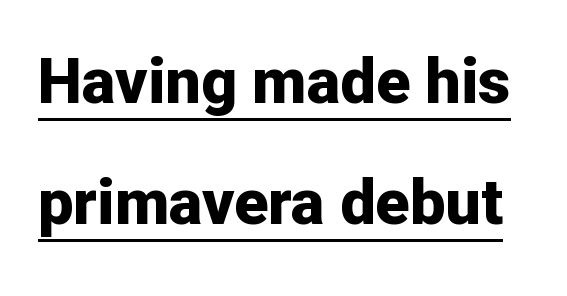
Is this a fixed-width face? No — the glyphs have proportional, varying widths. What weight is shown? A full bold with thick strokes. These characters rest on top of a visible drawn line. The face used here is rendered with its standard letterfit. This is roman type, the default non-slanted kind.
